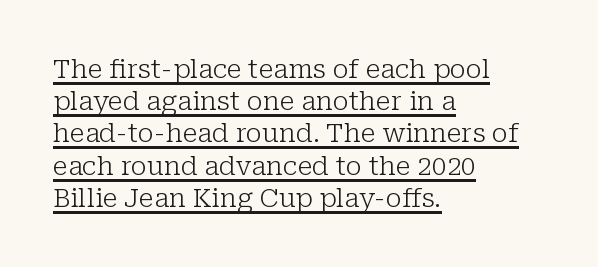
Q: Is the text bold? A: No.
Q: Is the text italic (slanted)? A: No, it is upright.
Q: Is the text underlined? A: Yes.
Q: How is the paragraph aligned? A: Left-aligned.
Q: Is the spacing between letters normal or unusually wide? A: Normal.
